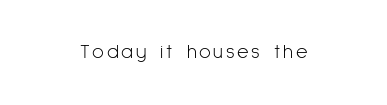
Q: Is the text bold? A: No.
Q: Is the text italic (slanted)? A: No, it is upright.
Q: Is the text underlined? A: No.
